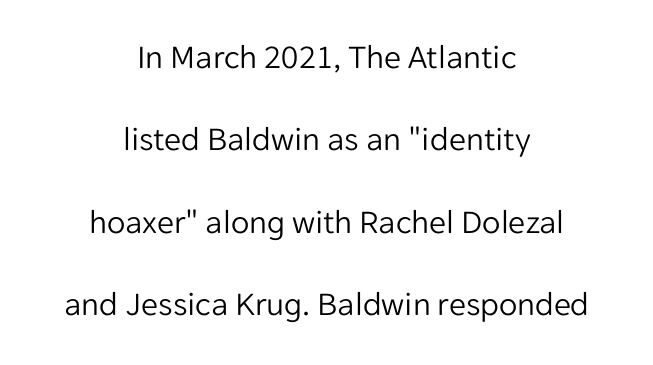
Leftover space on each line is divided equally before and after the words. Note the varied advance widths — an 'i' is clearly narrower than an 'm'. A typesetter would label this face a sans. You could call the tracking neutral — neither tight nor loose. Type without underlining. No extra ink here — the face is not bold.
